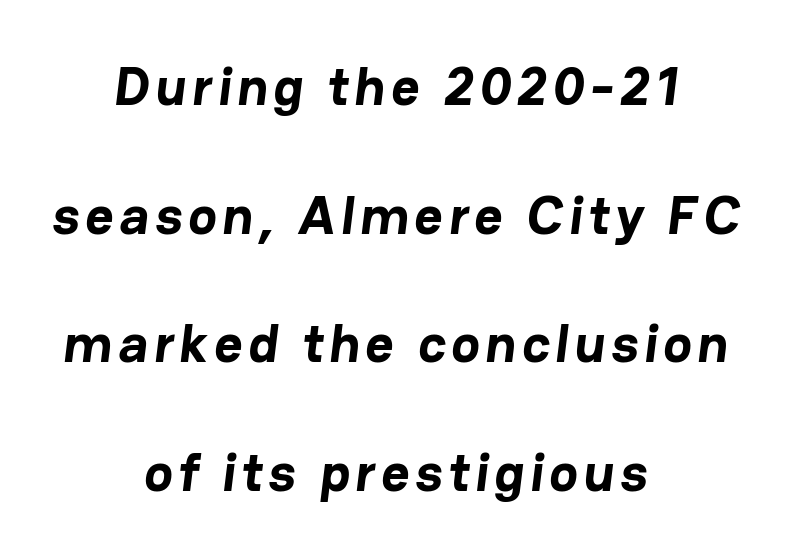
{"serif": "no", "bold": "yes", "weight": "bold", "width": "normal", "stroke_contrast": "low", "x_height": "medium", "monospaced": "no", "underline": "no", "align": "center", "line_spacing": "loose", "line_spacing_ratio": 2.38, "glyph_px": 54}
